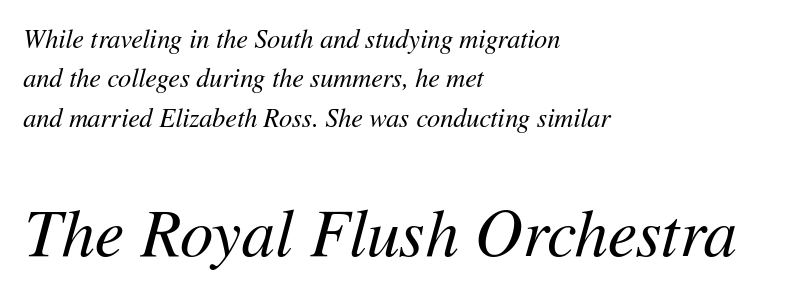
The image shows 66 px regular-weight type, italic (leaning right); set left-aligned, normal line spacing (1.51x), normal letter spacing, not underlined; the second (bottom) block is 2.54x larger; medium stroke contrast and a medium x-height.
